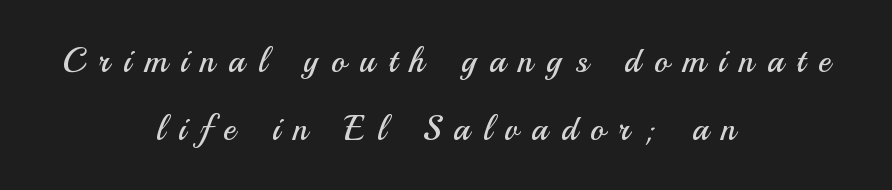
Regarding leading, the lines here are spaced well apart. Observe the absence of serifs on each vertical stroke in this sample. The letters advance in unequal steps, a hallmark of proportional type. Both edges are ragged and mirror each other, which tells us the setting is centered.
